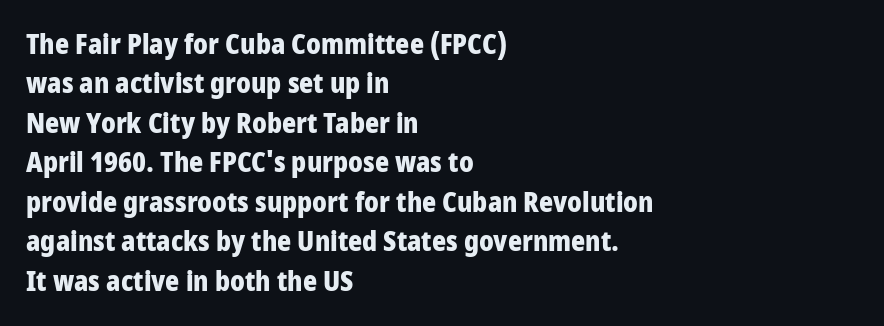
Q: Is the text bold? A: Yes.
Q: Is the text italic (slanted)? A: No, it is upright.
Q: Is the text underlined? A: No.
Q: How is the paragraph aligned? A: Left-aligned.
Q: Is the spacing between letters normal or unusually wide? A: Normal.
Q: Is the spacing between lines tight, normal or loose? A: Normal.
